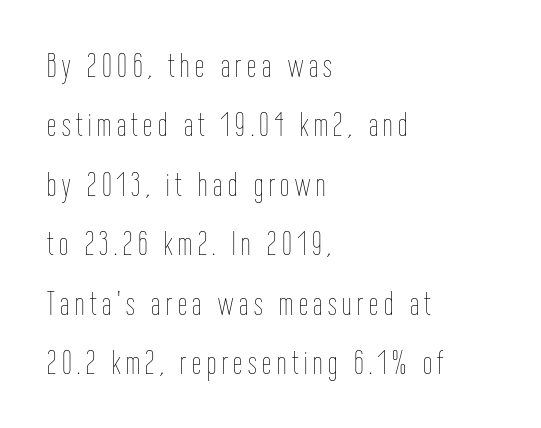
Style check: upright. This sample is left-justified, so line endings fall wherever the words run out. This is not heavy type; no bold has been used. Nobody drew a line under any word here.
